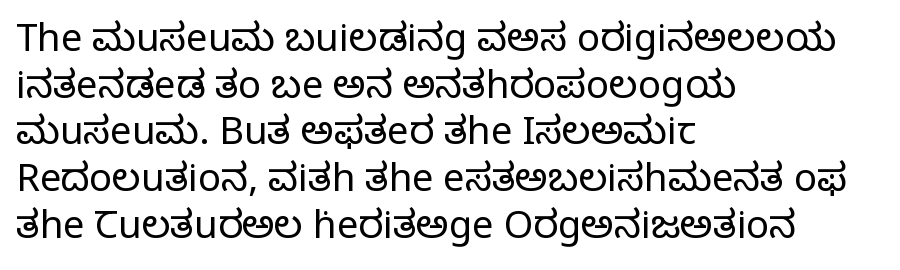
Nope, not italic — everything's standing straight. This sample uses a serif face. Weight class: somewhere from thin through regular. The face used here is proportionally spaced, like ordinary book or web type. Does extra space separate the letters? No, they use regular spacing. Plain, unruled lines of type.
